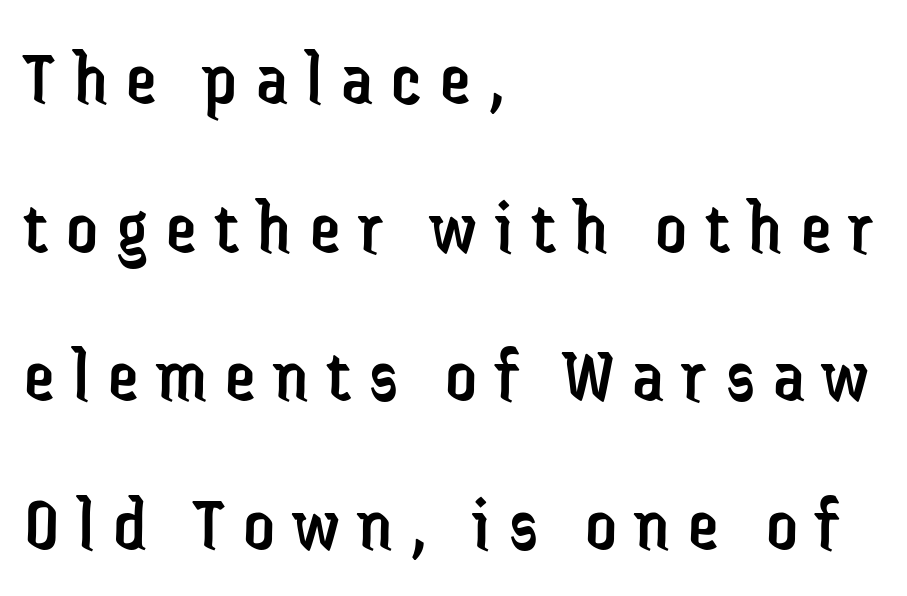
{"serif": "no", "italic": "no", "bold": "no", "weight": "regular", "width": "condensed", "stroke_contrast": "low", "x_height": "medium", "monospaced": "no", "underline": "no", "align": "left", "line_spacing": "loose", "line_spacing_ratio": 1.93, "letter_spacing": "wide", "letter_spacing_em": 0.24, "glyph_px": 77}
